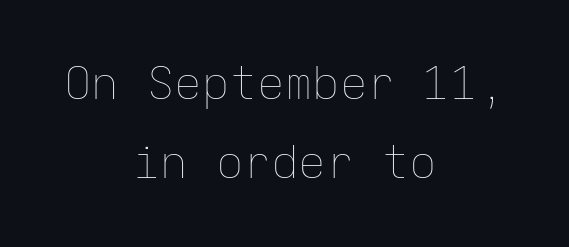
The space beneath each line is pristine and unruled. Between one letter and the next there's only the usual sliver of space. Compared with a flush-left layout, this one balances lines on the center instead. The face used here is monospaced, like something from a code editor. The typography opts for an upright posture over an oblique one. Is the stroke heavy? The answer is a plain regular-or-lighter.
